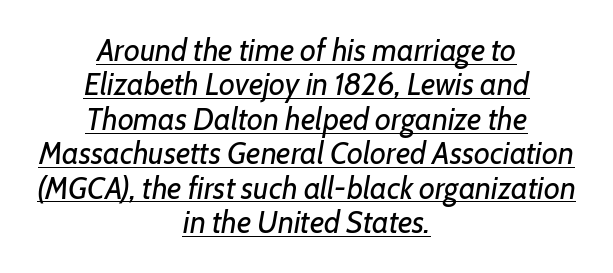
{"italic": "yes", "lean": "right", "slant_degrees": 7, "bold": "no", "weight": "regular", "width": "normal", "stroke_contrast": "low", "x_height": "medium", "monospaced": "no", "underline": "yes", "align": "center", "line_spacing": "tight", "line_spacing_ratio": 1.11, "letter_spacing": "normal", "letter_spacing_em": 0.0, "glyph_px": 31}
